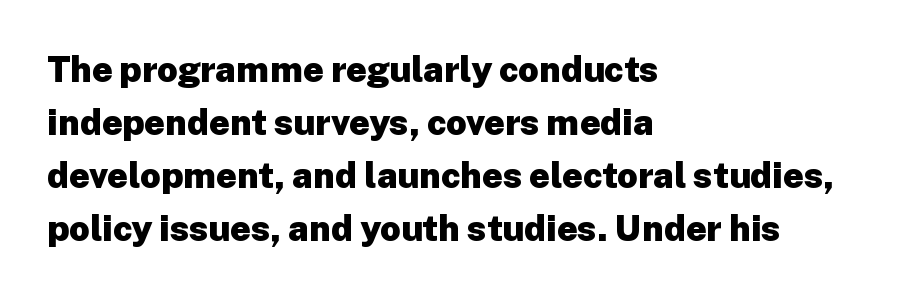
The image shows 36 px heavy sans-serif type, upright; set left-aligned, normal line spacing (1.47x), normal letter spacing, not underlined; low stroke contrast and a medium x-height.
